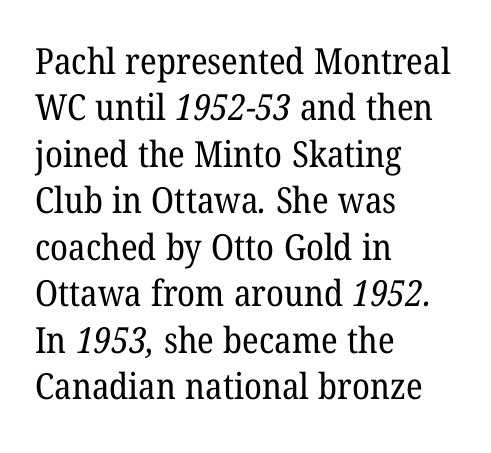
Proportional: the letters do not fall into vertical columns. A bare baseline throughout the passage. These lines are composed in type with serifs. Is this a heavy cut? Hardly; it is regular or lighter. This block has exactly the height ordinary leading produces. Typeset ragged right — the left edge is the straight one.
